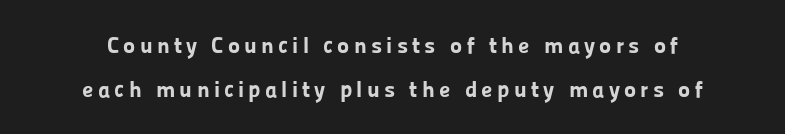
The image shows 23 px bold type, upright; set loose line spacing (1.91x), not underlined.
